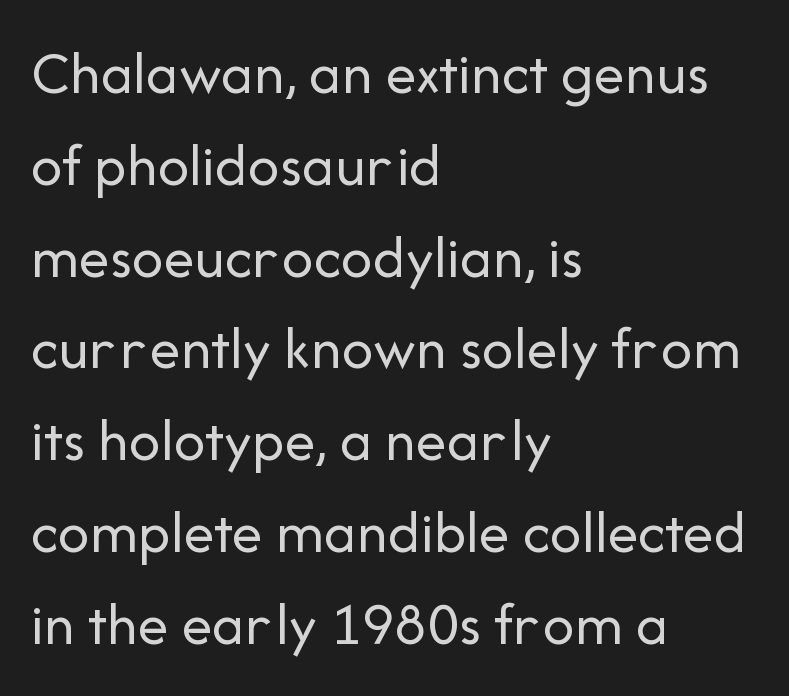
{"serif": "no", "italic": "no", "bold": "no", "weight": "regular", "width": "normal", "stroke_contrast": "low", "x_height": "medium", "monospaced": "no", "underline": "no", "align": "left", "line_spacing": "normal", "line_spacing_ratio": 1.48, "letter_spacing": "normal", "letter_spacing_em": 0.0, "glyph_px": 62}
